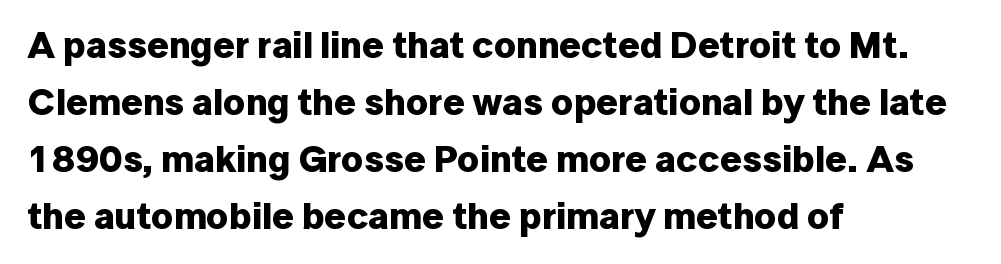
{"serif": "no", "italic": "no", "bold": "yes", "weight": "bold", "width": "normal", "stroke_contrast": "low", "x_height": "medium", "monospaced": "no", "underline": "no", "align": "left", "line_spacing": "normal", "line_spacing_ratio": 1.5, "letter_spacing": "normal", "letter_spacing_em": 0.0, "glyph_px": 38}
